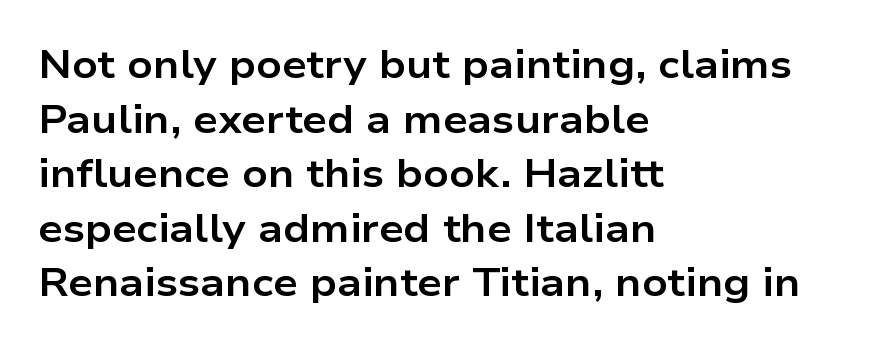
Caption: bold face, heavy strokes. You can tell from the bare stems that sans-serif type was used. The rendering uses natural spacing where letterforms have individual widths. Decoration check: the copy has no underline. The leading is moderate, giving the passage an even texture. The letterforms sit shoulder to shoulder at normal distance.
